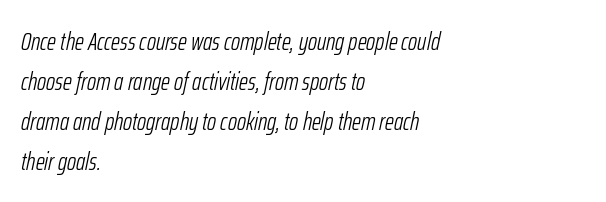
Each row of text sits above clean, open space. Reading down the column, the eye jumps a familiar distance to each next line. The passage shown is not bold in any degree. The passage is arranged the way most books set body copy — flush left. Tracking here is standard; glyphs follow each other at the usual distance.
